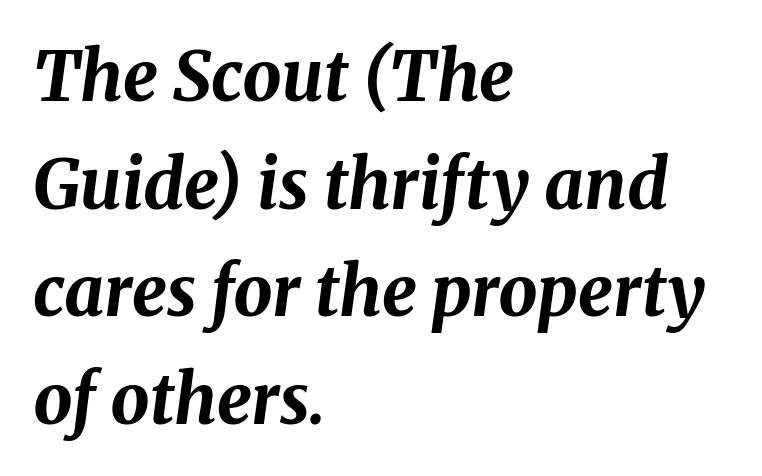
Q: Is the text bold? A: Yes.
Q: Is the text italic (slanted)? A: Yes, it leans right by about 8 degrees.
Q: Is the text underlined? A: No.
Q: How is the paragraph aligned? A: Left-aligned.
Q: Is the spacing between letters normal or unusually wide? A: Normal.
Q: Is the spacing between lines tight, normal or loose? A: Normal.
Q: Width (condensed, normal, or wide)? A: Normal.
Q: Stroke contrast? A: Medium.
Q: x-height? A: Medium.
Q: Monospaced? A: No.
